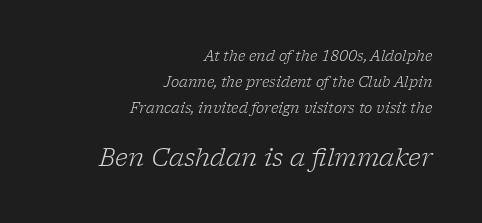
Q: Is the text bold? A: No.
Q: Is the text italic (slanted)? A: Yes, it leans right by about 17 degrees.
Q: Is the text underlined? A: No.
Q: How is the paragraph aligned? A: Right-aligned.
Q: Is the spacing between letters normal or unusually wide? A: Normal.
Q: Which block of text is set in a larger size, the first (top) or the second (bottom)? A: The second (bottom) one.
